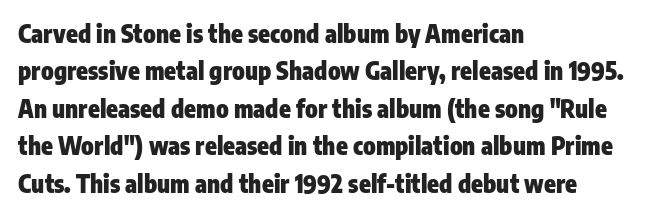
Underline: absent. Strokes here are thick enough to call this a true bold. This block has exactly the height ordinary leading produces. Standard letterfit; no display-style spreading of the glyphs. The lines are quadded left.
